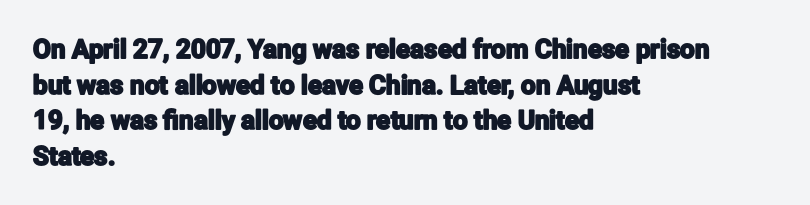
Compared with a centered layout, this one pins lines to the left instead. These lines were composed using upright roman letters. The type is set solid horizontally, with unmodified tracking. Vertical spacing — default. A bare baseline throughout the passage.
